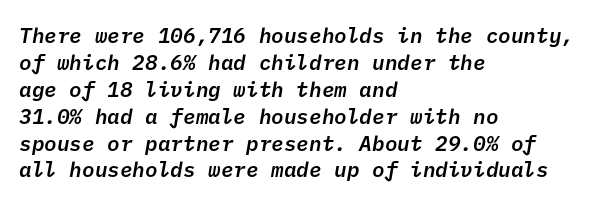
The text block is weighted toward the left margin, trailing off unevenly rightward. Nothing unusual about the tracking: characters are spaced as the font intends. Notice the strokes are somewhat thickened but not fully heavy: this is a semibold. The area under the type is left untouched. What's the leading like? Ordinary, nothing unusual.
